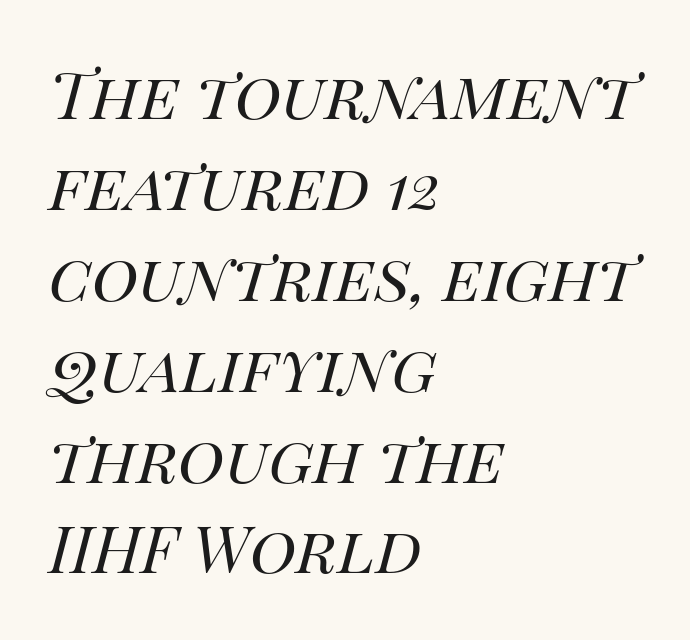
{"italic": "yes", "lean": "right", "slant_degrees": 14, "bold": "no", "weight": "regular", "width": "normal", "stroke_contrast": "high", "x_height": "large", "monospaced": "no", "underline": "no", "align": "left", "line_spacing": "normal", "line_spacing_ratio": 1.42, "letter_spacing": "normal", "letter_spacing_em": 0.0, "glyph_px": 64}
